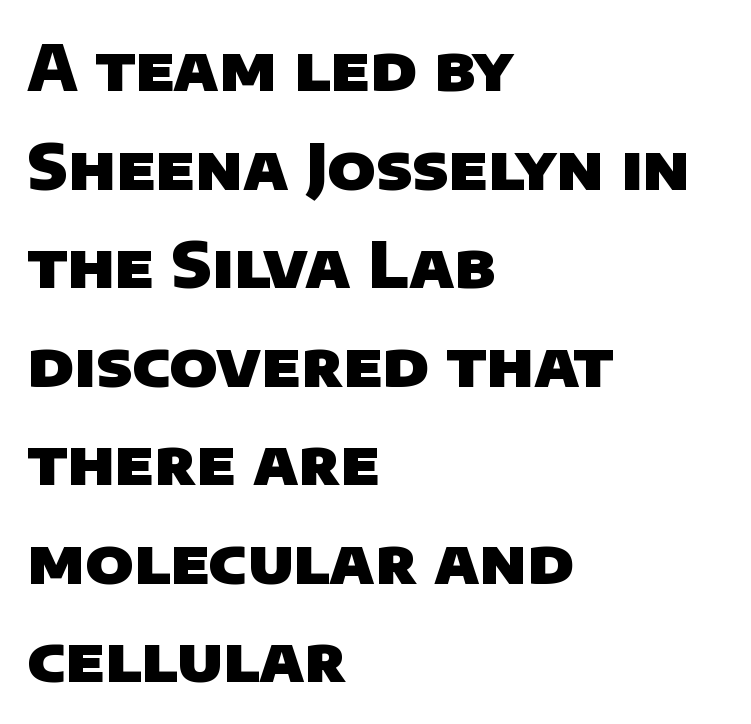
The image shows 62 px heavy sans-serif type; set left-aligned, normal line spacing (1.59x), normal letter spacing, not underlined; low stroke contrast and a large x-height.
